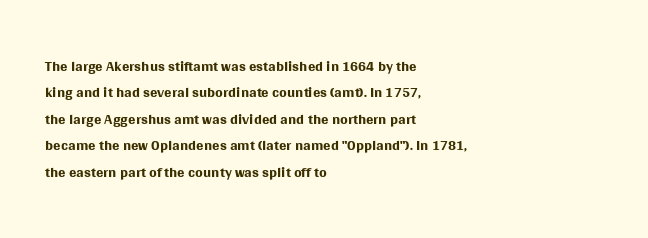
This sample uses an upright cut, with every glyph sitting square on the baseline. Underlining? Definitely not there. Heaviness? Minimal to ordinary, like unemphasized prose. Short note: letters normally spaced. Where is the straight margin? On the left.
